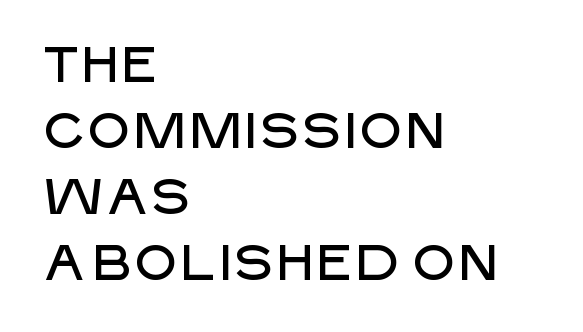
{"serif": "no", "italic": "no", "width": "normal", "stroke_contrast": "low", "x_height": "large", "monospaced": "no", "underline": "no", "align": "left", "line_spacing": "normal", "line_spacing_ratio": 1.32, "letter_spacing": "normal", "letter_spacing_em": 0.0, "glyph_px": 50}
